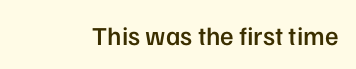
Q: Is the text bold? A: Semi-bold.
Q: Is the text italic (slanted)? A: No, it is upright.
Q: Is the text underlined? A: No.
Q: Is the spacing between letters normal or unusually wide? A: Normal.
